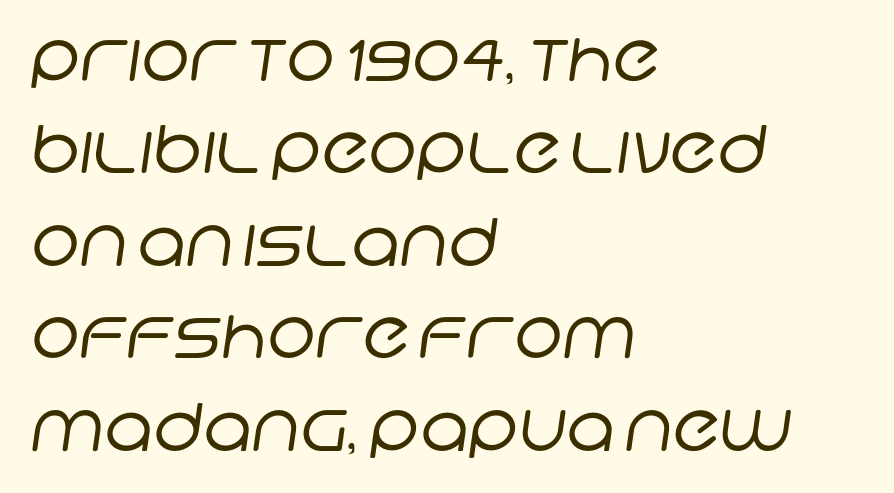
The image shows 66 px regular-weight sans-serif type; set left-aligned, normal line spacing (1.4x), normal letter spacing, not underlined; low stroke contrast and a large x-height.
